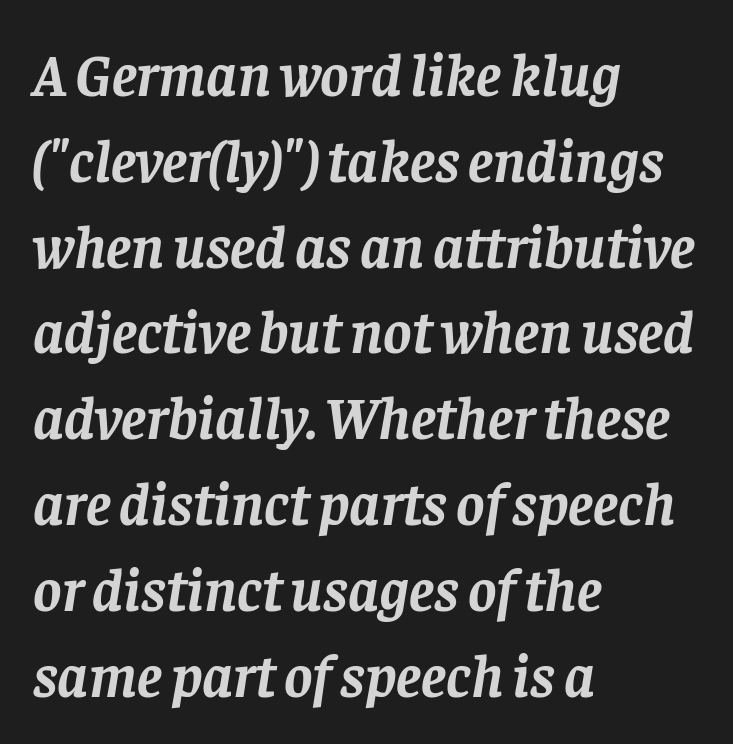
{"serif": "yes", "italic": "yes", "lean": "right", "slant_degrees": 8, "bold": "yes", "weight": "semibold", "width": "normal", "stroke_contrast": "low", "x_height": "large", "monospaced": "no", "underline": "no", "align": "left", "line_spacing": "normal", "line_spacing_ratio": 1.43, "letter_spacing": "normal", "letter_spacing_em": 0.0, "glyph_px": 60}
